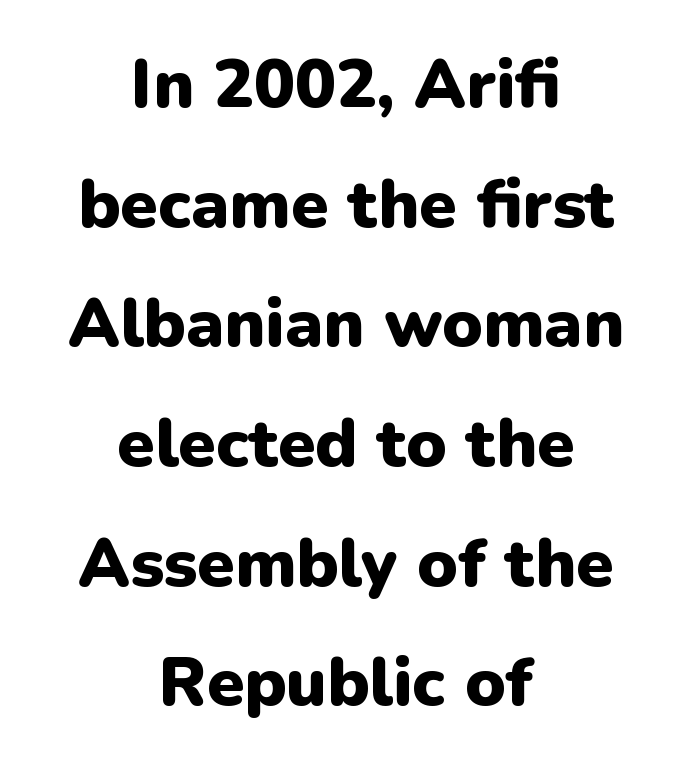
{"serif": "no", "italic": "no", "bold": "yes", "weight": "heavy", "width": "normal", "stroke_contrast": "low", "x_height": "medium", "monospaced": "no", "underline": "no", "align": "center", "line_spacing_ratio": 1.76, "letter_spacing": "normal", "letter_spacing_em": 0.0, "glyph_px": 68}
